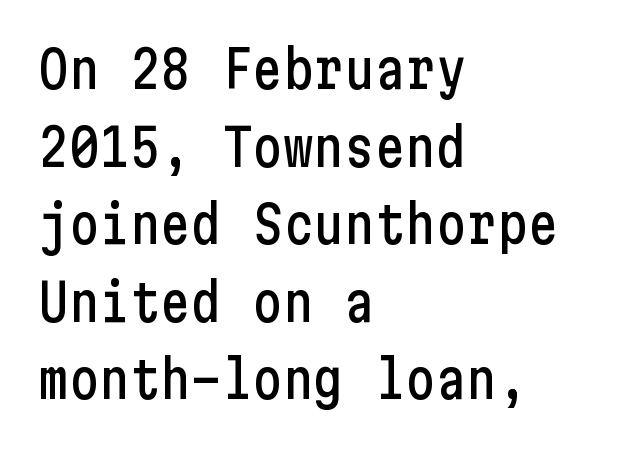
Grotesque or geometric, the face here clearly has no serifs. Italic? Not at all — the glyphs are vertical. The passage is arranged the way most books set body copy — flush left. Type without underlining.
